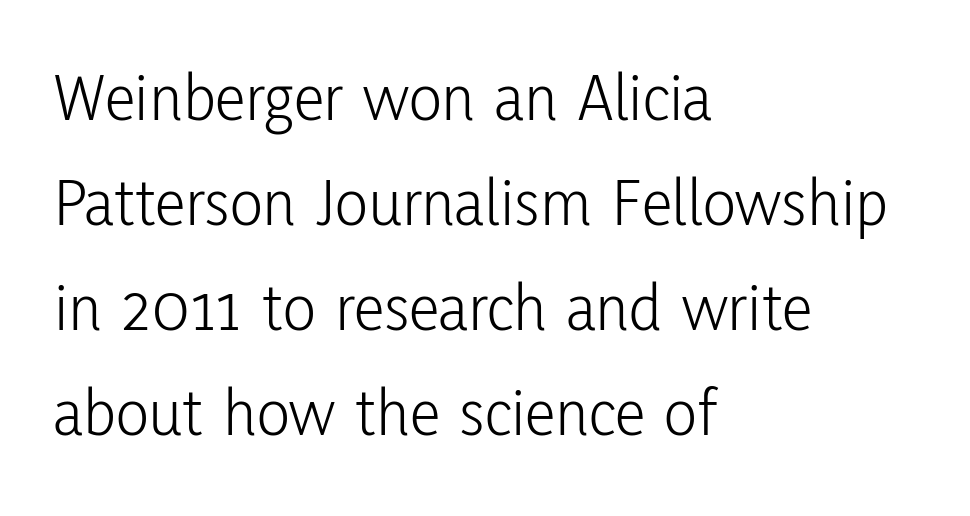
Serifs: no, the terminals of the letterforms are clean. Plain, unruled lines of type. In CSS terms this would be text-align: left. No chunkiness to these letters — they're not bold.
